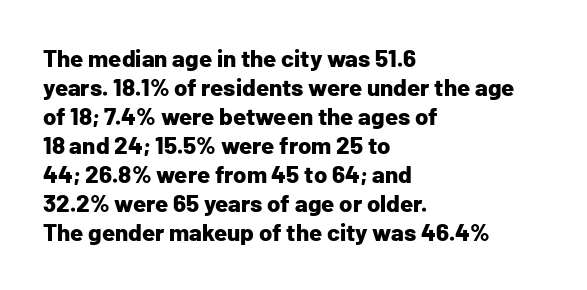
{"italic": "no", "bold": "yes", "underline": "no", "align": "left", "line_spacing_ratio": 1.21, "letter_spacing": "normal", "letter_spacing_em": 0.0, "glyph_px": 24}
